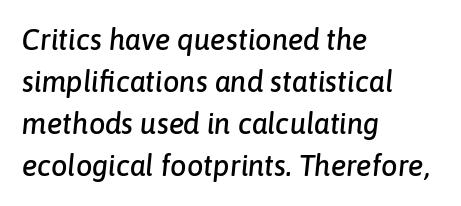
Nothing unusual about the tracking: characters are spaced as the font intends. Is this a fixed-width face? No — the glyphs have proportional, varying widths. Left-aligned paragraph, ragged on the right. Summary of vertical rhythm: regular, with standard interline spacing.
